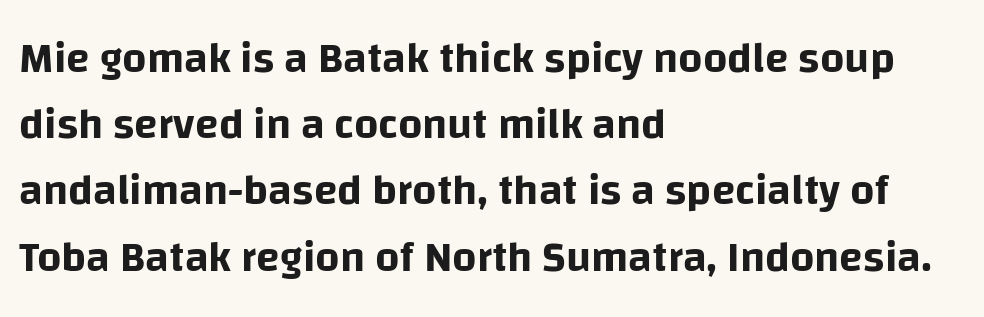
Q: Is the text italic (slanted)? A: No, it is upright.
Q: Is the typeface a serif or a sans-serif typeface? A: Sans-serif.
Q: Is the text underlined? A: No.
Q: How is the paragraph aligned? A: Left-aligned.
Q: Is the spacing between letters normal or unusually wide? A: Normal.
Q: Is the spacing between lines tight, normal or loose? A: Normal.
Q: Width (condensed, normal, or wide)? A: Normal.
Q: Stroke contrast? A: Low.
Q: x-height? A: Large.
Q: Monospaced? A: No.
